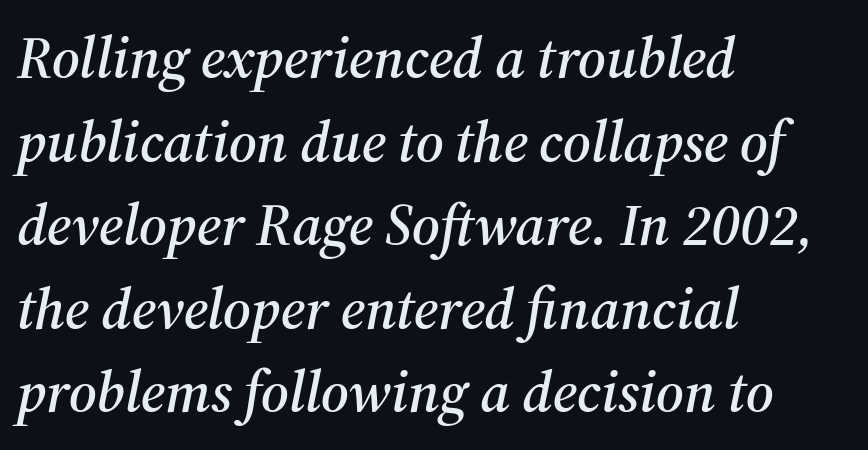
Left-aligned paragraph, ragged on the right. A typesetter would label this face a serif. The text carries the slant typical of an italic or oblique font. Letter spacing: default. The specimen omits any rule beneath the text block's lines. Think of a printed novel: that variable character pitch is what you see here.
